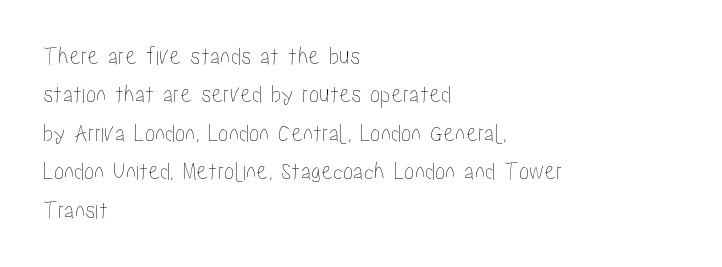
{"italic": "no", "underline": "no", "align": "left", "line_spacing": "normal", "line_spacing_ratio": 1.48, "letter_spacing": "normal", "letter_spacing_em": 0.0, "glyph_px": 26}
